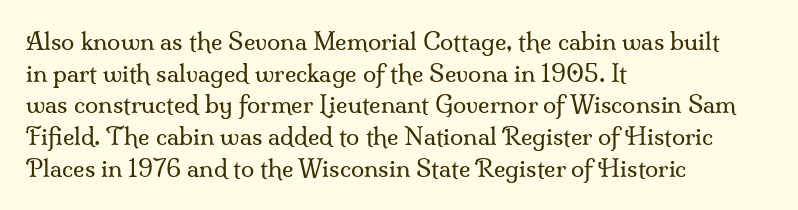
{"italic": "no", "bold": "no", "underline": "no", "align": "left", "line_spacing": "normal", "line_spacing_ratio": 1.32, "letter_spacing": "normal", "letter_spacing_em": 0.0, "glyph_px": 24}
